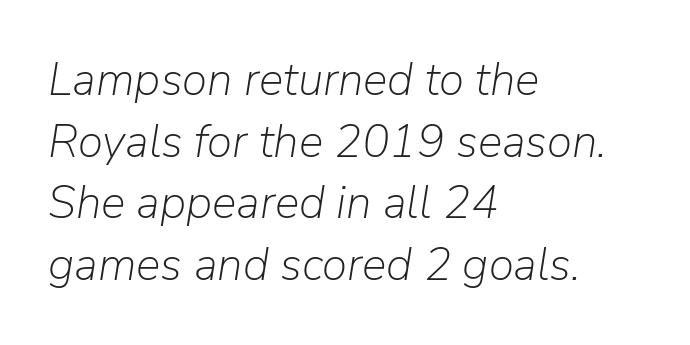
{"italic": "yes", "lean": "right", "slant_degrees": 9, "bold": "no", "weight": "light", "width": "normal", "stroke_contrast": "low", "x_height": "medium", "monospaced": "no", "underline": "no", "align": "left", "line_spacing": "normal", "line_spacing_ratio": 1.34, "letter_spacing": "normal", "letter_spacing_em": 0.0, "glyph_px": 46}
